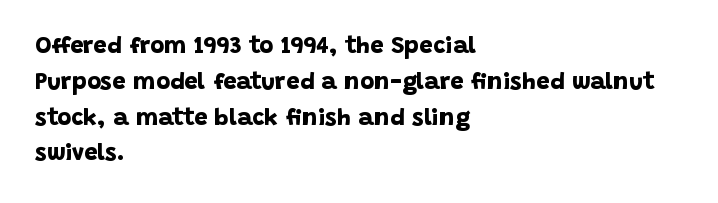
The image shows 24 px bold type; set left-aligned, normal line spacing (1.49x), normal letter spacing, not underlined.
